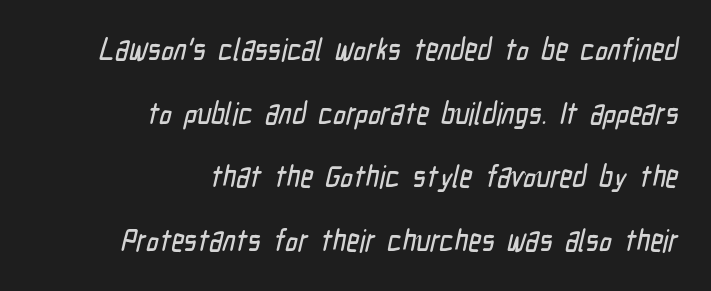
The image shows 31 px condensed sans-serif type; set right-aligned, loose line spacing (2.05x), normal letter spacing, not underlined; low stroke contrast and a medium x-height.
